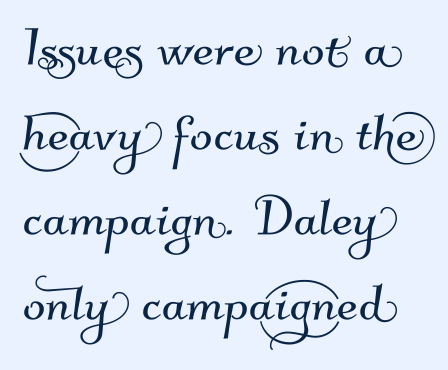
{"serif": "no", "width": "normal", "stroke_contrast": "medium", "x_height": "small", "monospaced": "no", "underline": "no", "line_spacing": "normal", "line_spacing_ratio": 1.27, "letter_spacing": "normal", "letter_spacing_em": 0.0, "glyph_px": 67}
